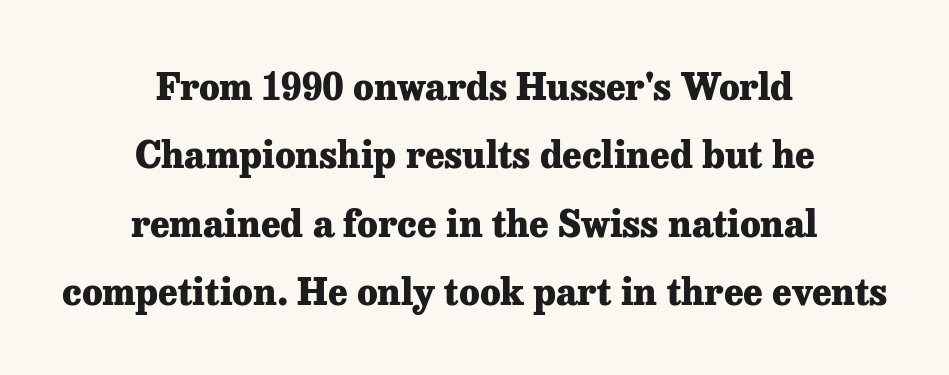
{"serif": "yes", "italic": "no", "bold": "yes", "weight": "heavy", "width": "normal", "stroke_contrast": "low", "x_height": "medium", "monospaced": "no", "underline": "no", "align": "center", "line_spacing_ratio": 1.85, "letter_spacing": "normal", "letter_spacing_em": 0.0, "glyph_px": 37}
